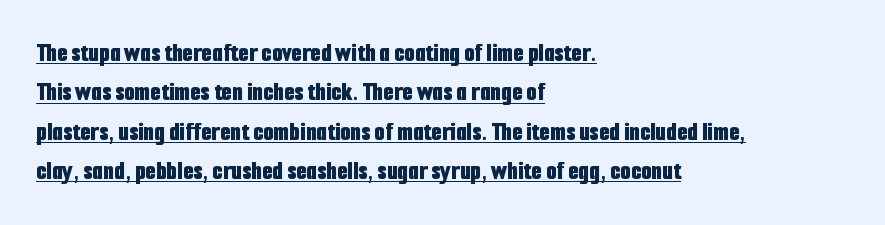
Q: Is the text bold? A: Yes.
Q: Is the text italic (slanted)? A: No, it is upright.
Q: Is the text underlined? A: Yes.
Q: How is the paragraph aligned? A: Left-aligned.
Q: Is the spacing between letters normal or unusually wide? A: Normal.
Q: Is the spacing between lines tight, normal or loose? A: Normal.
